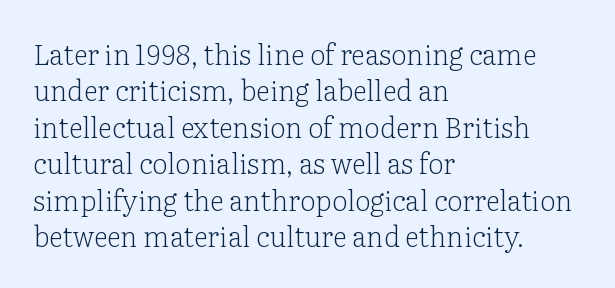
{"serif": "yes", "italic": "no", "bold": "no", "weight": "light", "width": "normal", "stroke_contrast": "low", "x_height": "medium", "monospaced": "no", "underline": "no", "align": "left", "line_spacing": "normal", "line_spacing_ratio": 1.3, "letter_spacing": "normal", "letter_spacing_em": 0.0, "glyph_px": 28}
